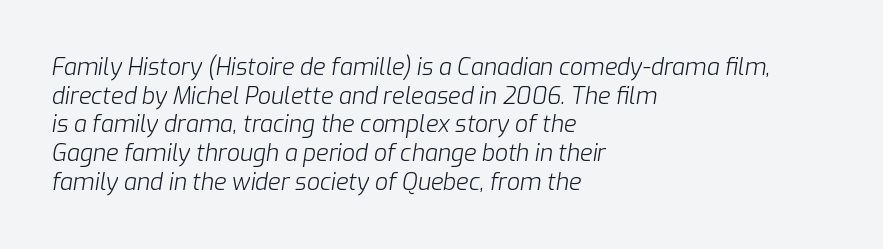
The image shows 23 px text type, italic (leaning right); set left-aligned, normal line spacing (1.25x), normal letter spacing, not underlined.
